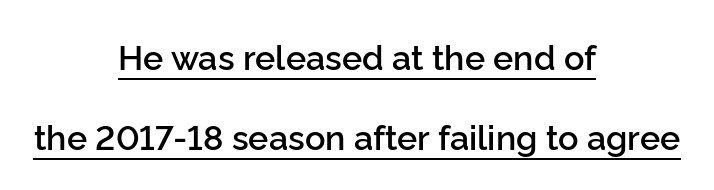
The image shows 34 px semibold sans-serif type, upright; set centered, loose line spacing (2.34x), normal letter spacing, underlined; low stroke contrast and a medium x-height.
